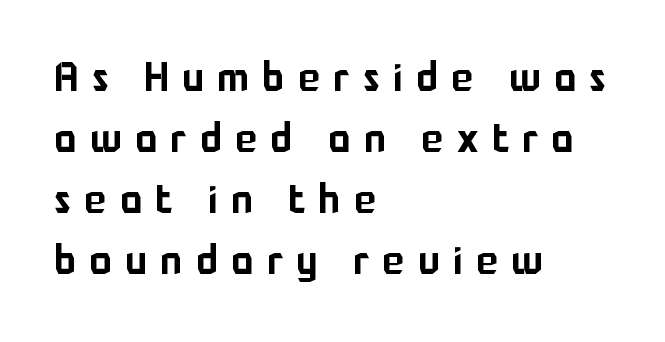
Q: Is the text italic (slanted)? A: No, it is upright.
Q: Is the typeface a serif or a sans-serif typeface? A: Sans-serif.
Q: Is the text underlined? A: No.
Q: How is the paragraph aligned? A: Left-aligned.
Q: Is the spacing between letters normal or unusually wide? A: Unusually wide.
Q: Is the spacing between lines tight, normal or loose? A: Normal.
Q: Width (condensed, normal, or wide)? A: Normal.
Q: Stroke contrast? A: Low.
Q: x-height? A: Medium.
Q: Monospaced? A: No.
